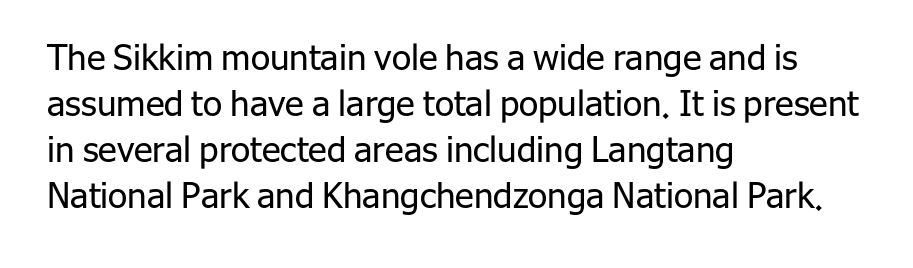
Q: Is the text bold? A: No.
Q: Is the text italic (slanted)? A: No, it is upright.
Q: Is the typeface a serif or a sans-serif typeface? A: Sans-serif.
Q: Is the text underlined? A: No.
Q: How is the paragraph aligned? A: Left-aligned.
Q: Is the spacing between letters normal or unusually wide? A: Normal.
Q: Is the spacing between lines tight, normal or loose? A: Normal.
Q: Width (condensed, normal, or wide)? A: Normal.
Q: Stroke contrast? A: Low.
Q: x-height? A: Medium.
Q: Monospaced? A: No.
